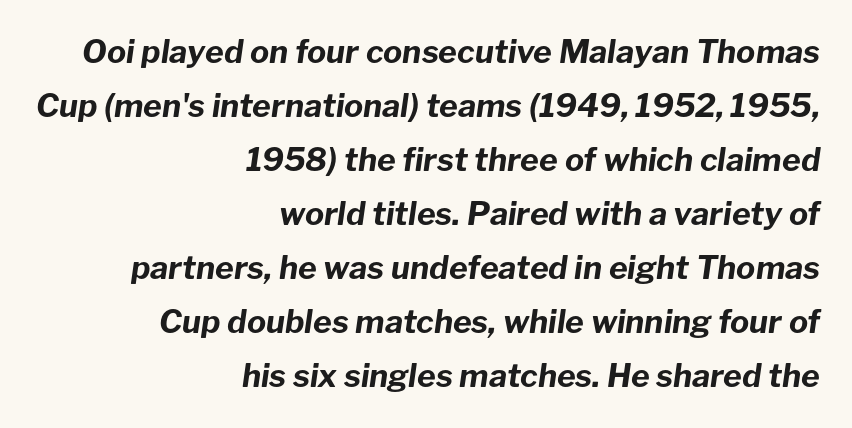
The image shows 32 px bold type, italic (leaning right); set right-aligned, normal line spacing (1.69x), normal letter spacing, not underlined; low stroke contrast and a medium x-height.
